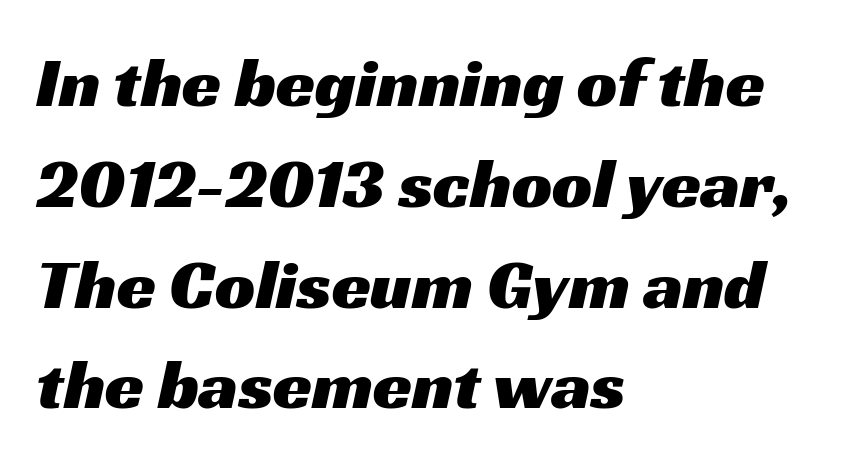
Q: Is the typeface a serif or a sans-serif typeface? A: Sans-serif.
Q: Is the text underlined? A: No.
Q: How is the paragraph aligned? A: Left-aligned.
Q: Is the spacing between letters normal or unusually wide? A: Normal.
Q: Is the spacing between lines tight, normal or loose? A: Normal.
Q: Width (condensed, normal, or wide)? A: Wide.
Q: Stroke contrast? A: Medium.
Q: x-height? A: Medium.
Q: Monospaced? A: No.
